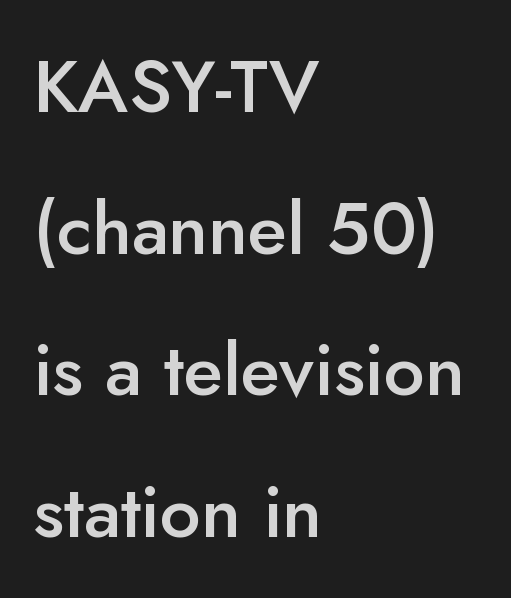
Q: Is the text bold? A: Semi-bold.
Q: Is the text italic (slanted)? A: No, it is upright.
Q: Is the typeface a serif or a sans-serif typeface? A: Sans-serif.
Q: Is the text underlined? A: No.
Q: How is the paragraph aligned? A: Left-aligned.
Q: Is the spacing between letters normal or unusually wide? A: Normal.
Q: Is the spacing between lines tight, normal or loose? A: Loose.
Q: Width (condensed, normal, or wide)? A: Normal.
Q: Stroke contrast? A: Low.
Q: x-height? A: Small.
Q: Monospaced? A: No.
